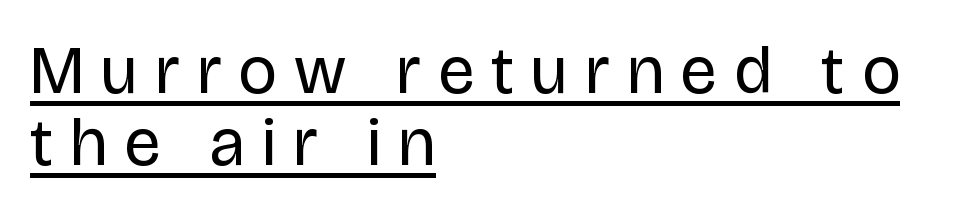
Q: Is the text bold? A: No.
Q: Is the text italic (slanted)? A: No, it is upright.
Q: Is the typeface a serif or a sans-serif typeface? A: Sans-serif.
Q: Is the text underlined? A: Yes.
Q: How is the paragraph aligned? A: Left-aligned.
Q: Is the spacing between letters normal or unusually wide? A: Unusually wide.
Q: Is the spacing between lines tight, normal or loose? A: Tight.
Q: Width (condensed, normal, or wide)? A: Normal.
Q: Stroke contrast? A: Low.
Q: x-height? A: Large.
Q: Monospaced? A: No.
